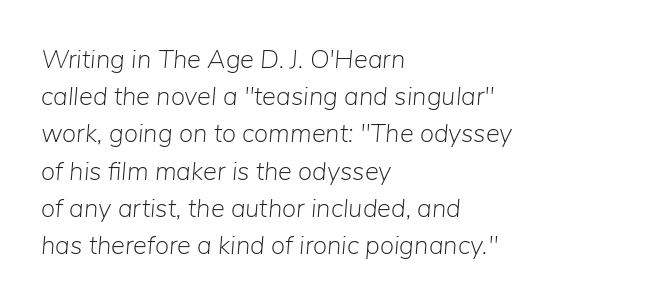
Q: Is the text bold? A: No.
Q: Is the text italic (slanted)? A: Yes, it leans right by about 5 degrees.
Q: Is the text underlined? A: No.
Q: How is the paragraph aligned? A: Left-aligned.
Q: Is the spacing between letters normal or unusually wide? A: Normal.
Q: Is the spacing between lines tight, normal or loose? A: Normal.
